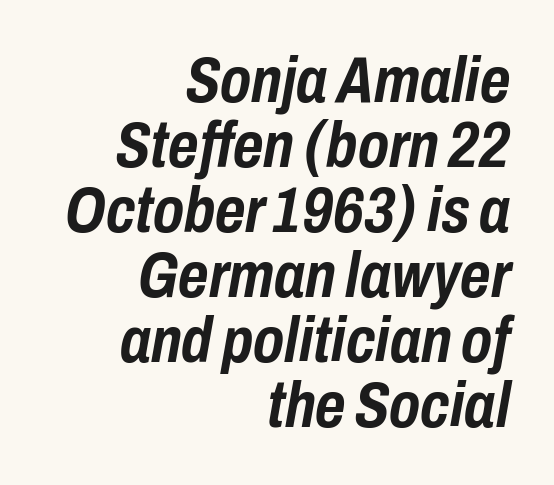
A full-strength bold gives these letters their thick strokes. The letterforms sit shoulder to shoulder at normal distance. The passage is arranged like a letterhead date or caption credit — flush right. The space beneath each line is pristine and unruled. Proportional: the letters do not fall into vertical columns.
